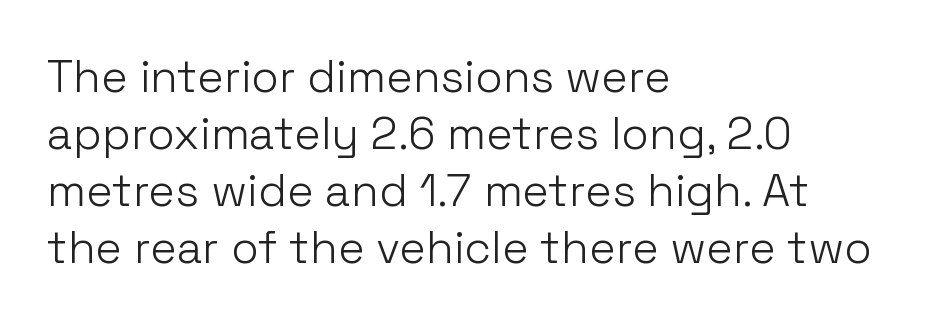
{"serif": "no", "italic": "no", "bold": "no", "weight": "light", "width": "normal", "stroke_contrast": "low", "x_height": "medium", "monospaced": "no", "underline": "no", "align": "left", "line_spacing": "normal", "line_spacing_ratio": 1.27, "letter_spacing": "normal", "letter_spacing_em": 0.0, "glyph_px": 45}
